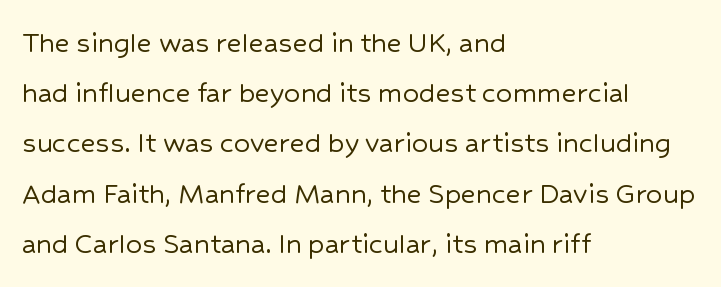
The image shows 32 px sans-serif type, upright; set left-aligned, normal line spacing (1.57x), normal letter spacing, not underlined; low stroke contrast and a medium x-height.
